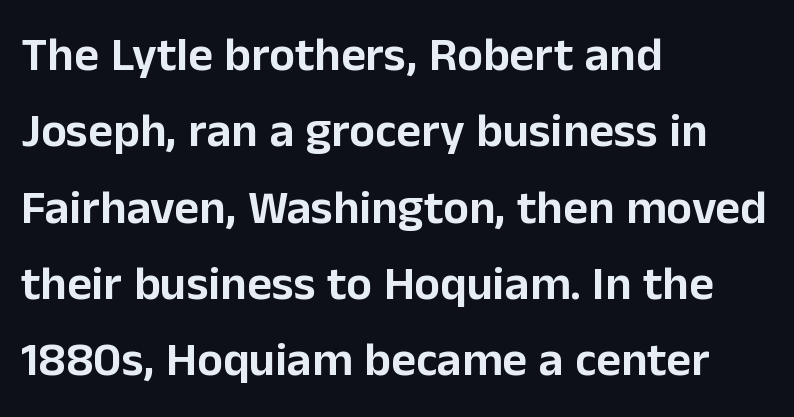
Each letter keeps its own natural width here, so spacing adapts to shape. Visually the block forms a straight wall on the left and a jagged coastline on the right. Examine the stroke ends and you'll find no serifs. Notice how the stems are strictly vertical — no italics here.
